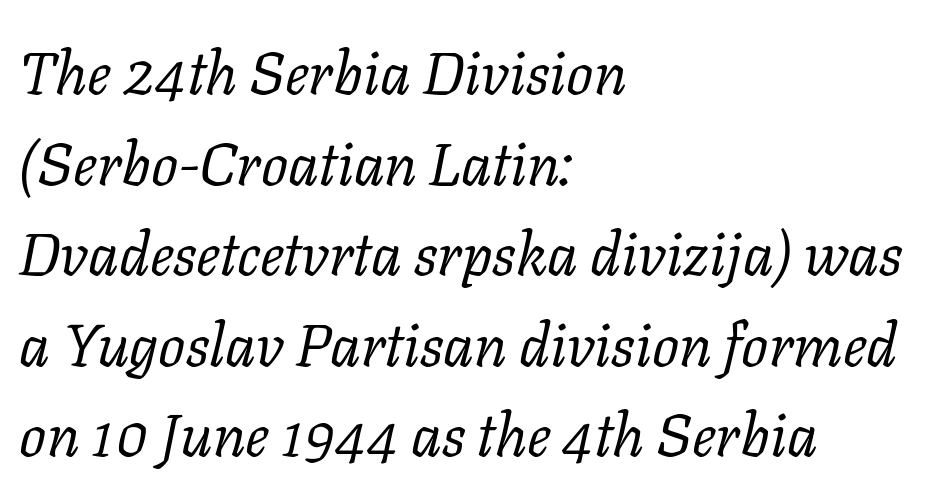
The type is set solid horizontally, with unmodified tracking. Normally led — the rows are evenly, conventionally spaced. The text was rendered using a seriffed face with decorative stroke endings. Varying glyph widths throughout — classic text-font behaviour.
